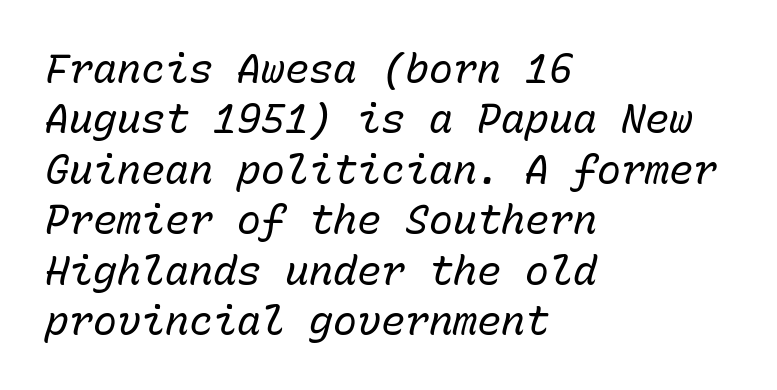
Q: Is the text bold? A: No.
Q: Is the text italic (slanted)? A: Yes, it leans right by about 15 degrees.
Q: Is the text underlined? A: No.
Q: How is the paragraph aligned? A: Left-aligned.
Q: Is the spacing between letters normal or unusually wide? A: Normal.
Q: Is the spacing between lines tight, normal or loose? A: Normal.
Q: Width (condensed, normal, or wide)? A: Normal.
Q: Stroke contrast? A: Low.
Q: x-height? A: Medium.
Q: Monospaced? A: Yes.
